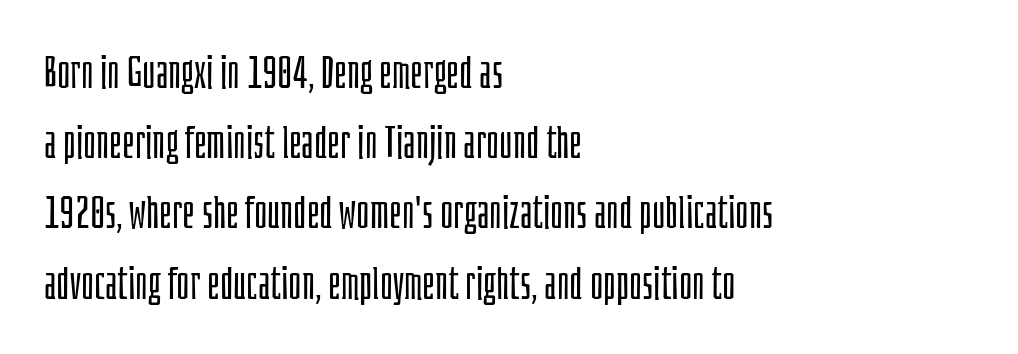
{"serif": "no", "italic": "no", "bold": "no", "weight": "light", "width": "condensed", "stroke_contrast": "low", "x_height": "large", "monospaced": "no", "underline": "no", "align": "left", "line_spacing": "normal", "line_spacing_ratio": 1.56, "letter_spacing": "normal", "letter_spacing_em": 0.0, "glyph_px": 45}
